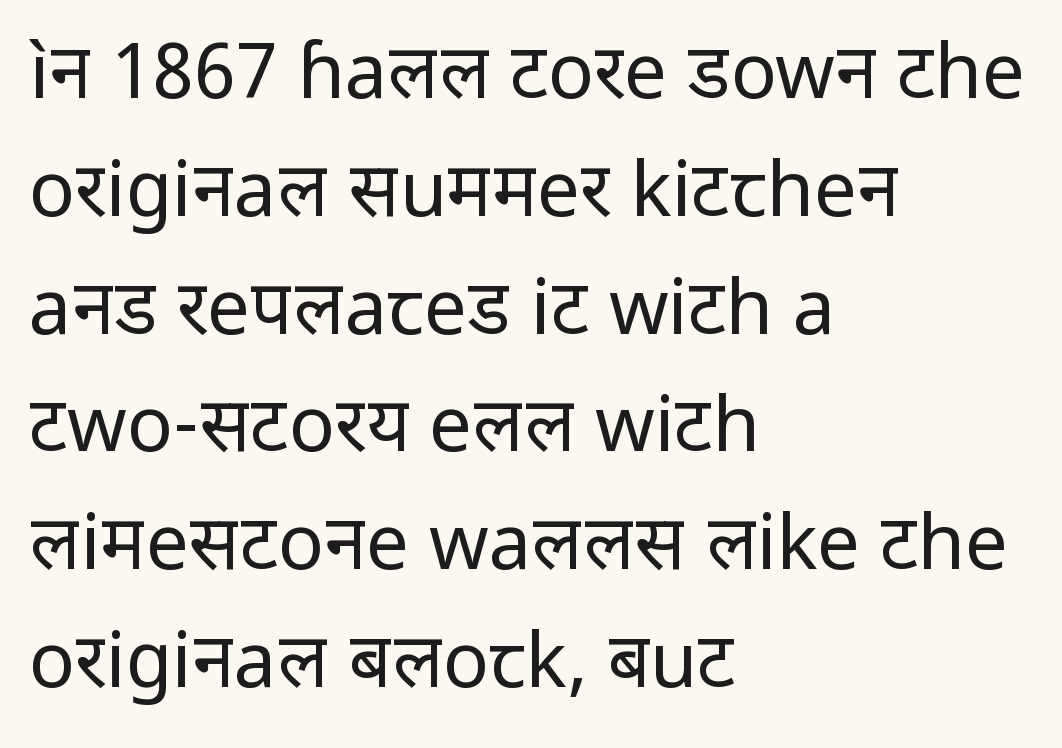
The font's upright variant was chosen for this text. Rule under the text: the space is simply empty. The lines sit at an ordinary, default distance from one another. Spacing verdict: proportional, widths tailored to each character.
